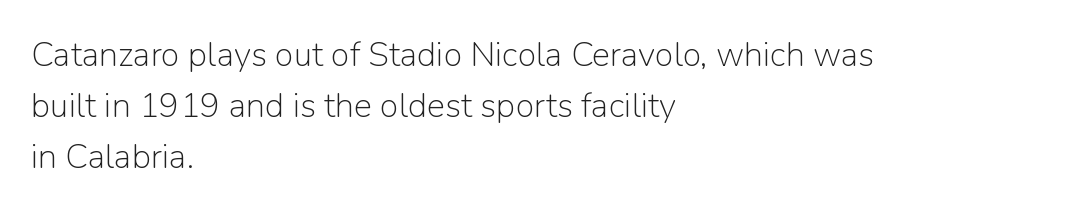
{"serif": "no", "italic": "no", "bold": "no", "weight": "light", "width": "normal", "stroke_contrast": "low", "x_height": "medium", "monospaced": "no", "underline": "no", "align": "left", "line_spacing": "normal", "line_spacing_ratio": 1.5, "letter_spacing": "normal", "letter_spacing_em": 0.0, "glyph_px": 34}
